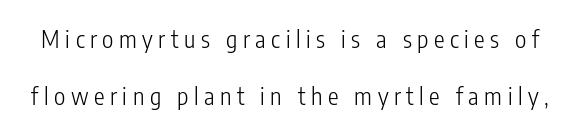
{"italic": "no", "bold": "no", "underline": "no", "line_spacing": "loose", "line_spacing_ratio": 2.39, "letter_spacing": "wide", "letter_spacing_em": 0.23, "glyph_px": 24}
